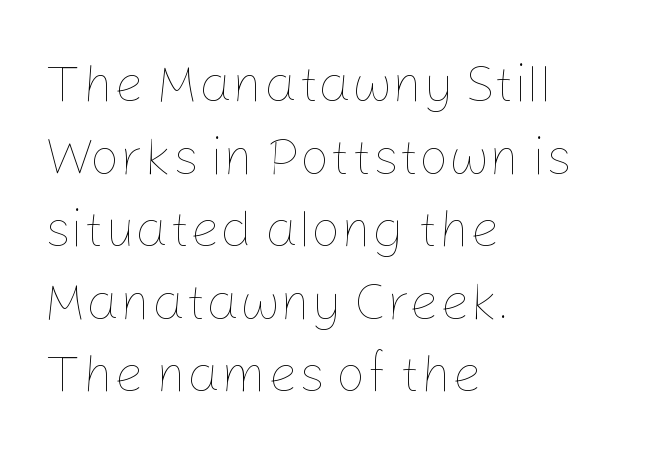
The letterforms sit shoulder to shoulder at normal distance. The rendering uses natural spacing where letterforms have individual widths. Bare-footed words on every line. The rows are spaced the way most documents space them.
